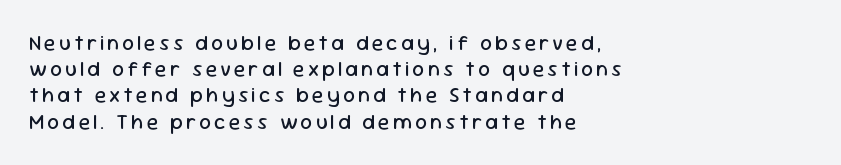
{"italic": "no", "bold": "no", "underline": "no", "align": "left", "line_spacing": "normal", "line_spacing_ratio": 1.25, "glyph_px": 21}
